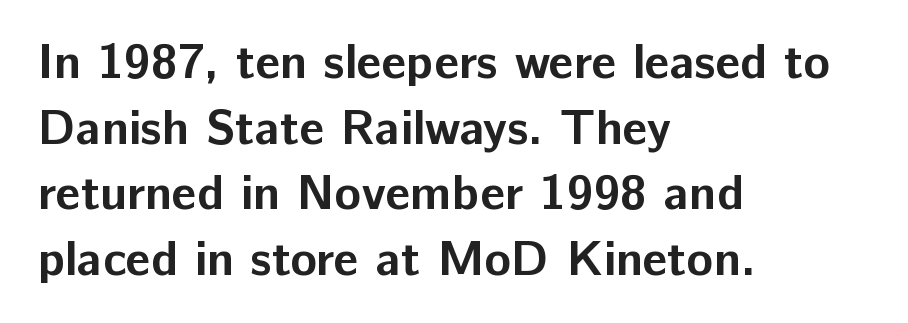
Q: Is the text bold? A: Yes.
Q: Is the text italic (slanted)? A: No, it is upright.
Q: Is the typeface a serif or a sans-serif typeface? A: Sans-serif.
Q: Is the text underlined? A: No.
Q: How is the paragraph aligned? A: Left-aligned.
Q: Is the spacing between letters normal or unusually wide? A: Normal.
Q: Is the spacing between lines tight, normal or loose? A: Normal.
Q: Width (condensed, normal, or wide)? A: Normal.
Q: Stroke contrast? A: Low.
Q: x-height? A: Medium.
Q: Monospaced? A: No.
